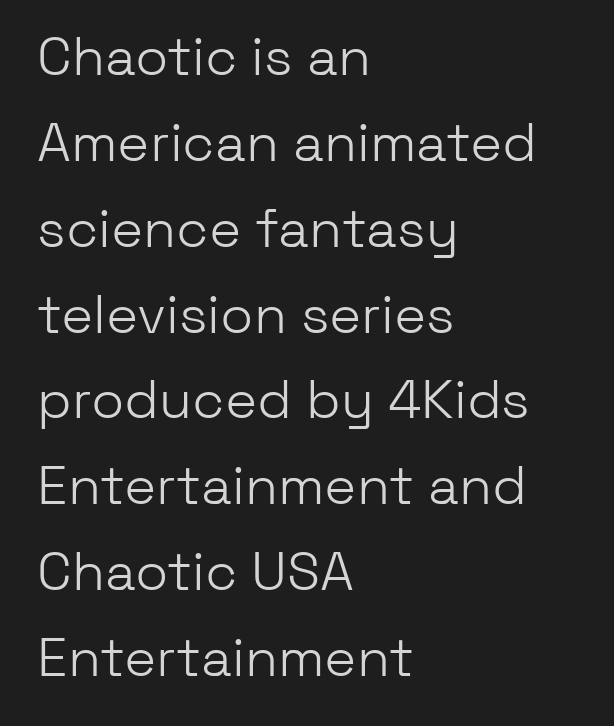
The image shows 54 px light sans-serif type, upright; set left-aligned, normal line spacing (1.59x), normal letter spacing, not underlined; low stroke contrast and a medium x-height.
